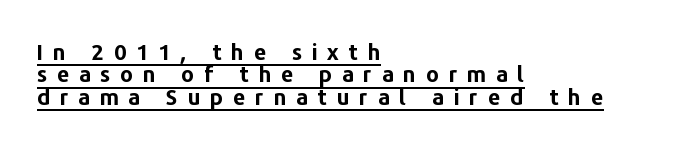
What weight is shown? A full bold with thick strokes. These lines have a slow, spaced-out rhythm from letter to letter. Leading is clearly below the norm, producing a dense column. Tall strokes in this sample are plumb rather than angled.
